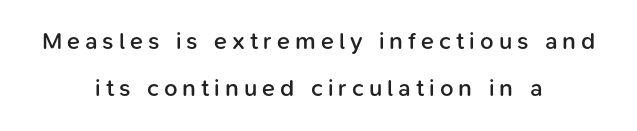
The image shows 24 px text type, upright; set centered, loose line spacing (1.97x), unusually wide letter spacing (+0.21 em), not underlined.
